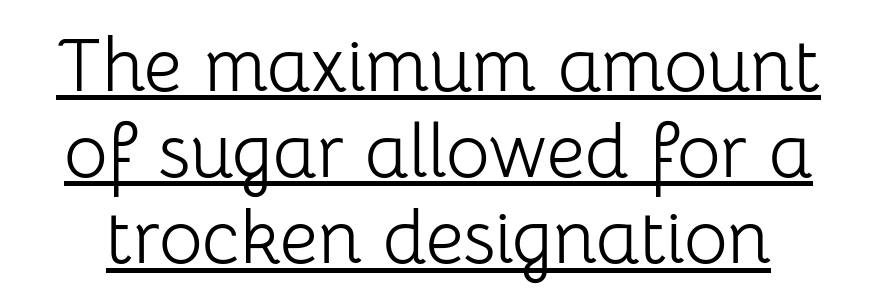
Q: Is the text bold? A: No.
Q: Is the text italic (slanted)? A: No, it is upright.
Q: Is the typeface a serif or a sans-serif typeface? A: Sans-serif.
Q: Is the text underlined? A: Yes.
Q: Is the spacing between letters normal or unusually wide? A: Normal.
Q: Is the spacing between lines tight, normal or loose? A: Tight.
Q: Width (condensed, normal, or wide)? A: Normal.
Q: Stroke contrast? A: Low.
Q: x-height? A: Medium.
Q: Monospaced? A: No.
